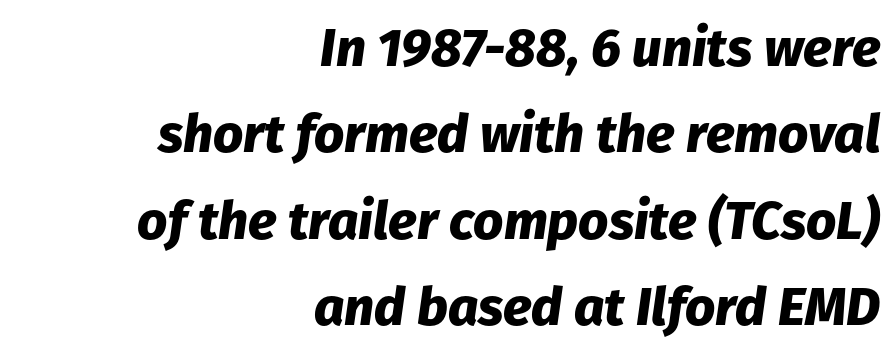
Is the block centered? No — it sits flush against the right margin. Horizontal bands of white between lines are of average thickness. Is the type bold? Yes — the strokes are clearly thick and heavy. Would a proofreader flag this as italicized? Yes.
